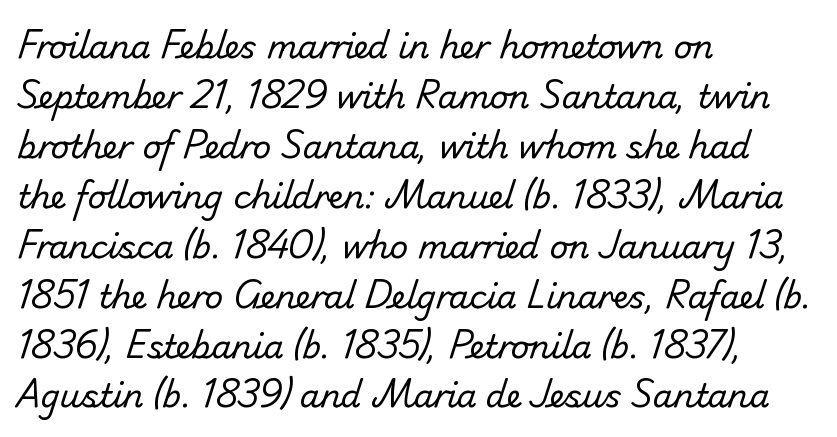
Q: Is the text bold? A: No.
Q: Is the typeface a serif or a sans-serif typeface? A: Sans-serif.
Q: Is the text underlined? A: No.
Q: How is the paragraph aligned? A: Left-aligned.
Q: Is the spacing between letters normal or unusually wide? A: Normal.
Q: Is the spacing between lines tight, normal or loose? A: Normal.
Q: Width (condensed, normal, or wide)? A: Normal.
Q: Stroke contrast? A: Low.
Q: x-height? A: Small.
Q: Monospaced? A: No.
